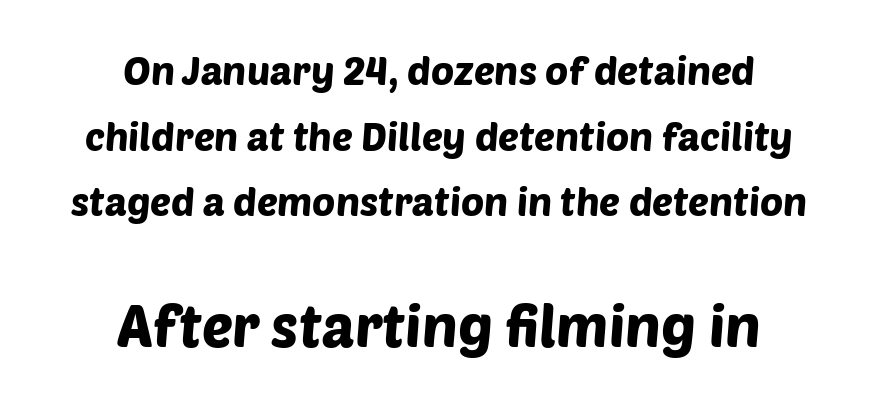
Q: Is the typeface a serif or a sans-serif typeface? A: Sans-serif.
Q: Is the text underlined? A: No.
Q: How is the paragraph aligned? A: Centered.
Q: Is the spacing between letters normal or unusually wide? A: Normal.
Q: Is the spacing between lines tight, normal or loose? A: Normal.
Q: Which block of text is set in a larger size, the first (top) or the second (bottom)? A: The second (bottom) one.
Q: Width (condensed, normal, or wide)? A: Normal.
Q: Stroke contrast? A: Low.
Q: x-height? A: Large.
Q: Monospaced? A: No.
